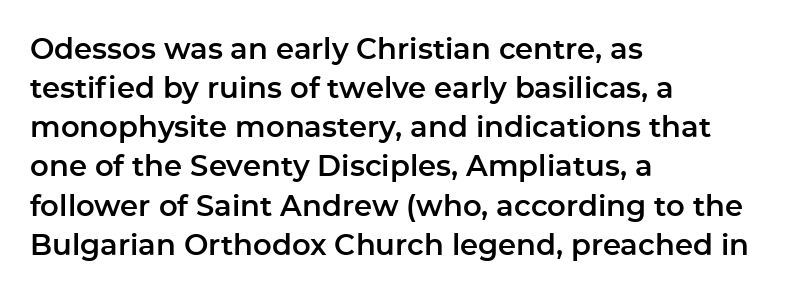
Q: Is the text italic (slanted)? A: No, it is upright.
Q: Is the typeface a serif or a sans-serif typeface? A: Sans-serif.
Q: Is the text underlined? A: No.
Q: How is the paragraph aligned? A: Left-aligned.
Q: Is the spacing between letters normal or unusually wide? A: Normal.
Q: Is the spacing between lines tight, normal or loose? A: Normal.
Q: Width (condensed, normal, or wide)? A: Normal.
Q: Stroke contrast? A: Low.
Q: x-height? A: Medium.
Q: Monospaced? A: No.
